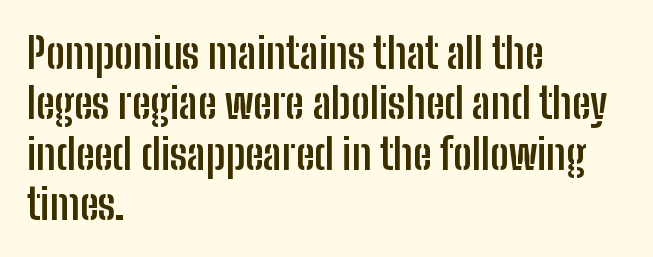
{"serif": "no", "italic": "no", "bold": "yes", "weight": "semibold", "width": "condensed", "stroke_contrast": "low", "x_height": "medium", "monospaced": "no", "underline": "no", "align": "left", "line_spacing_ratio": 1.2, "letter_spacing": "normal", "letter_spacing_em": 0.0, "glyph_px": 42}
